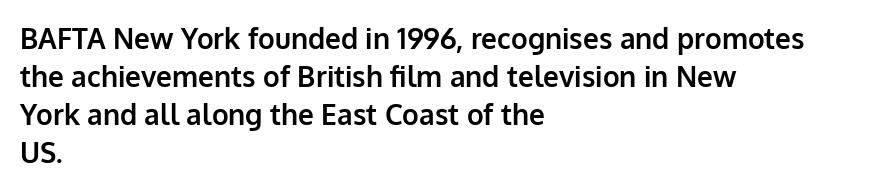
The image shows 28 px bold sans-serif type, upright; set left-aligned, normal line spacing (1.36x), normal letter spacing, not underlined; low stroke contrast and a medium x-height.
